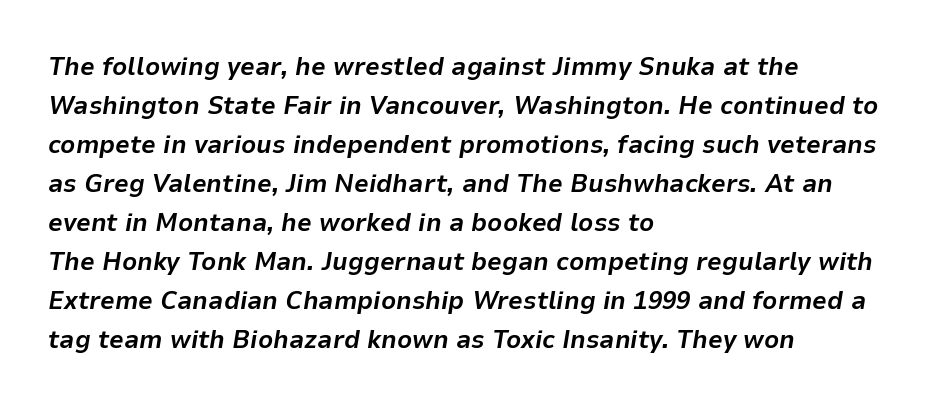
Evenly set lines give the paragraph a standard silhouette. Slanted lettering throughout. Underlining? Definitely not there. Here the glyphs are tracked normally, forming tight word shapes. Leftover space on each line is placed entirely after the last word.
